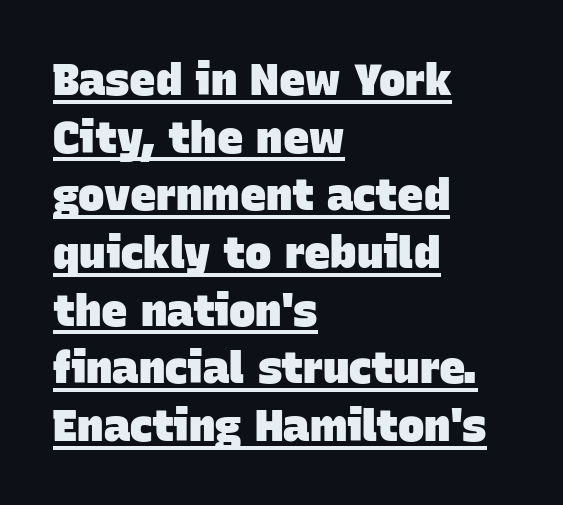
{"serif": "no", "bold": "yes", "weight": "heavy", "width": "normal", "stroke_contrast": "low", "x_height": "large", "monospaced": "no", "underline": "yes", "align": "left", "line_spacing": "normal", "line_spacing_ratio": 1.31, "letter_spacing": "normal", "letter_spacing_em": 0.0, "glyph_px": 44}
